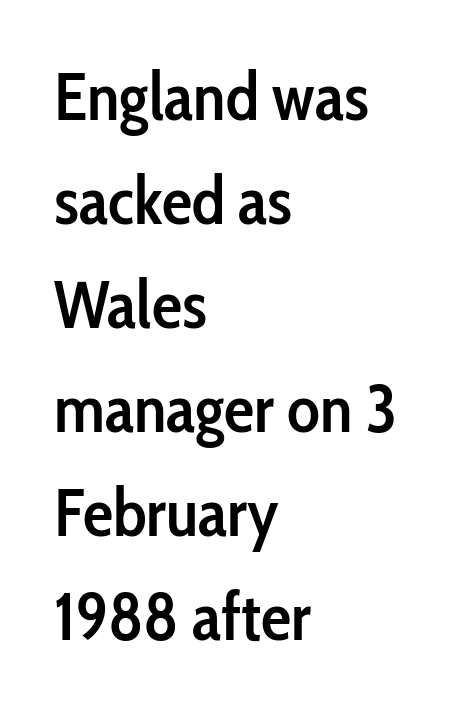
The vertical gap from one line to the next is medium. Here the designer chose a conventional face with non-uniform glyph widths. The letters are semibold — heavier than regular but short of a full bold. Underline: absent. Line beginnings align vertically; line endings do not. Examine the stroke ends and you'll find no serifs.
